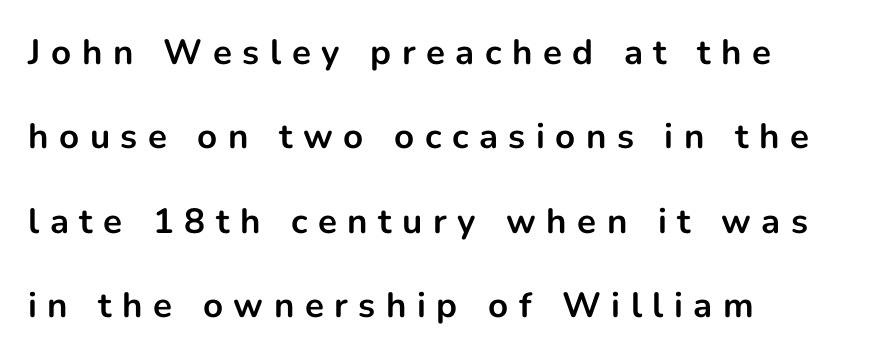
{"serif": "no", "italic": "no", "bold": "yes", "weight": "bold", "width": "normal", "stroke_contrast": "low", "x_height": "medium", "monospaced": "no", "underline": "no", "align": "left", "line_spacing": "loose", "line_spacing_ratio": 2.41, "letter_spacing": "wide", "letter_spacing_em": 0.3, "glyph_px": 35}
